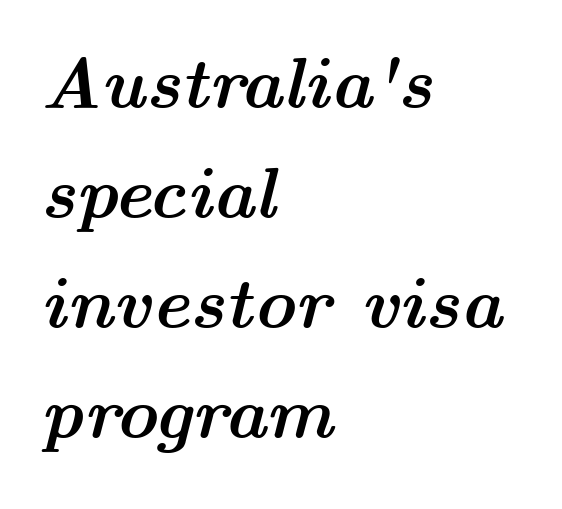
Q: Is the text bold? A: Yes.
Q: Is the text italic (slanted)? A: Yes, it leans right by about 14 degrees.
Q: Is the text underlined? A: No.
Q: How is the paragraph aligned? A: Left-aligned.
Q: Is the spacing between letters normal or unusually wide? A: Normal.
Q: Is the spacing between lines tight, normal or loose? A: Normal.
Q: Width (condensed, normal, or wide)? A: Wide.
Q: Stroke contrast? A: Medium.
Q: x-height? A: Medium.
Q: Monospaced? A: No.
